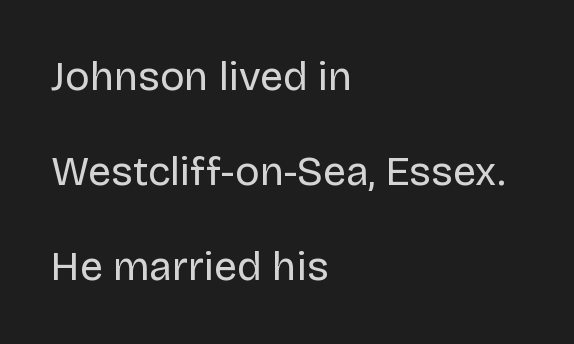
Q: Is the text bold? A: No.
Q: Is the text italic (slanted)? A: No, it is upright.
Q: Is the typeface a serif or a sans-serif typeface? A: Sans-serif.
Q: Is the text underlined? A: No.
Q: How is the paragraph aligned? A: Left-aligned.
Q: Is the spacing between letters normal or unusually wide? A: Normal.
Q: Is the spacing between lines tight, normal or loose? A: Loose.
Q: Width (condensed, normal, or wide)? A: Normal.
Q: Stroke contrast? A: Low.
Q: x-height? A: Large.
Q: Monospaced? A: No.
